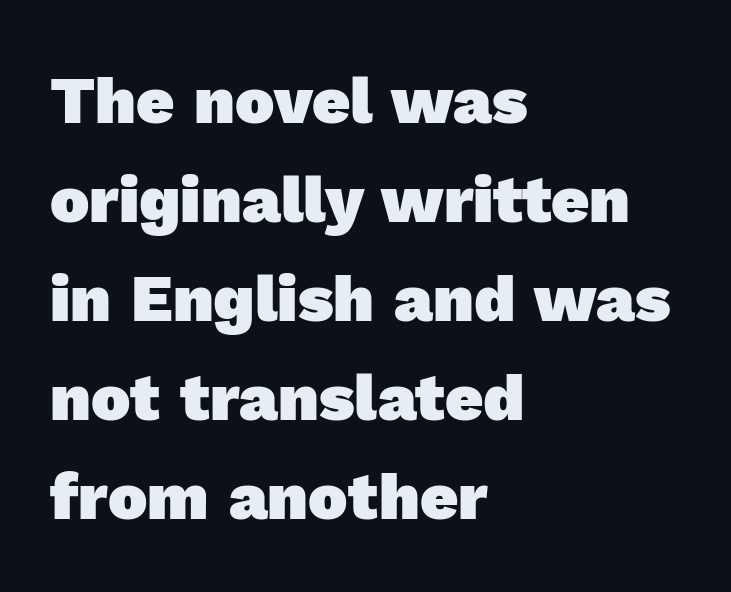
{"serif": "no", "bold": "yes", "weight": "heavy", "width": "normal", "x_height": "medium", "monospaced": "no", "underline": "no", "align": "left", "line_spacing": "normal", "line_spacing_ratio": 1.5, "letter_spacing": "normal", "letter_spacing_em": 0.0, "glyph_px": 66}
